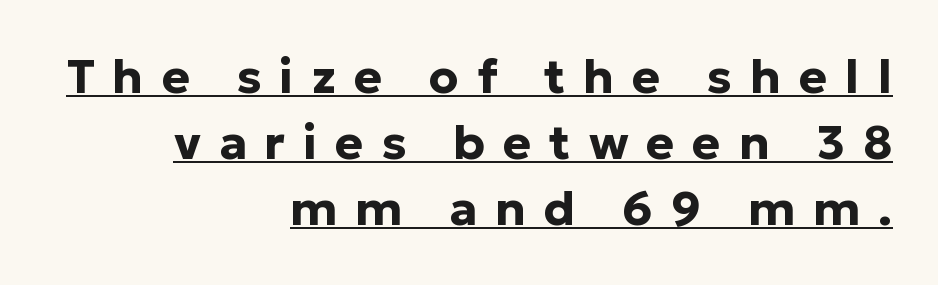
Q: Is the text bold? A: Yes.
Q: Is the text italic (slanted)? A: No, it is upright.
Q: Is the typeface a serif or a sans-serif typeface? A: Sans-serif.
Q: Is the text underlined? A: Yes.
Q: How is the paragraph aligned? A: Right-aligned.
Q: Is the spacing between letters normal or unusually wide? A: Unusually wide.
Q: Is the spacing between lines tight, normal or loose? A: Normal.
Q: Width (condensed, normal, or wide)? A: Normal.
Q: Stroke contrast? A: Low.
Q: x-height? A: Medium.
Q: Monospaced? A: No.
